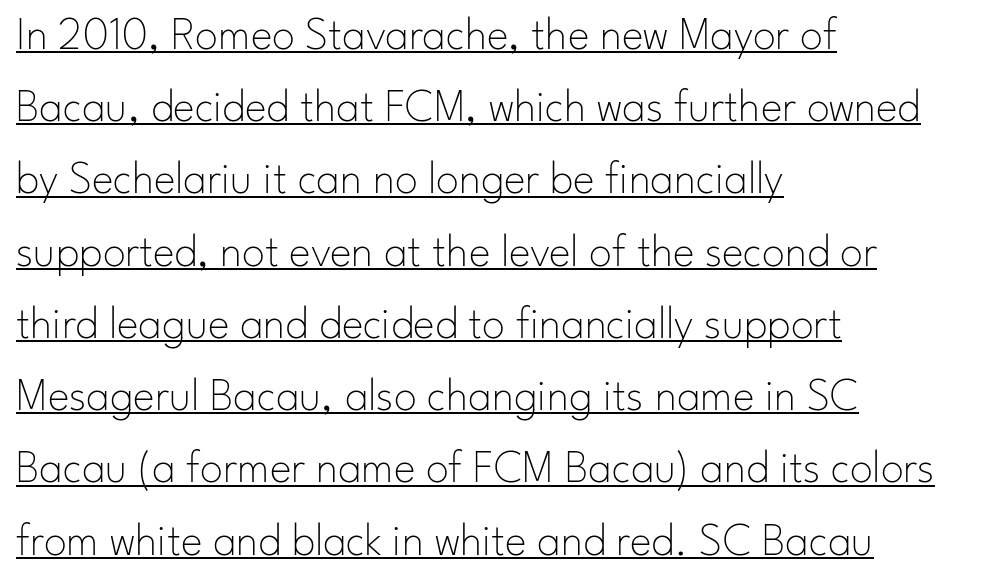
Q: Is the text bold? A: No.
Q: Is the text italic (slanted)? A: No, it is upright.
Q: Is the typeface a serif or a sans-serif typeface? A: Sans-serif.
Q: Is the text underlined? A: Yes.
Q: How is the paragraph aligned? A: Left-aligned.
Q: Is the spacing between letters normal or unusually wide? A: Normal.
Q: Is the spacing between lines tight, normal or loose? A: Normal.
Q: Width (condensed, normal, or wide)? A: Normal.
Q: Stroke contrast? A: Low.
Q: x-height? A: Small.
Q: Monospaced? A: No.
